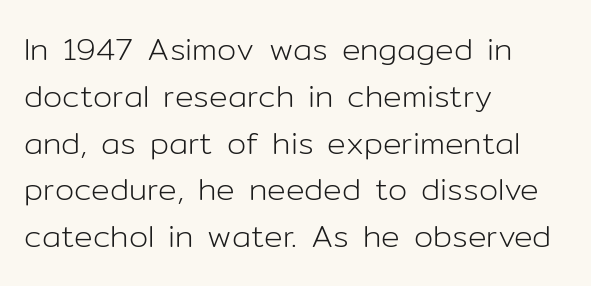
Q: Is the text bold? A: No.
Q: Is the text italic (slanted)? A: No, it is upright.
Q: Is the typeface a serif or a sans-serif typeface? A: Sans-serif.
Q: Is the text underlined? A: No.
Q: How is the paragraph aligned? A: Left-aligned.
Q: Is the spacing between letters normal or unusually wide? A: Normal.
Q: Is the spacing between lines tight, normal or loose? A: Normal.
Q: Width (condensed, normal, or wide)? A: Normal.
Q: Stroke contrast? A: Low.
Q: x-height? A: Medium.
Q: Monospaced? A: No.
